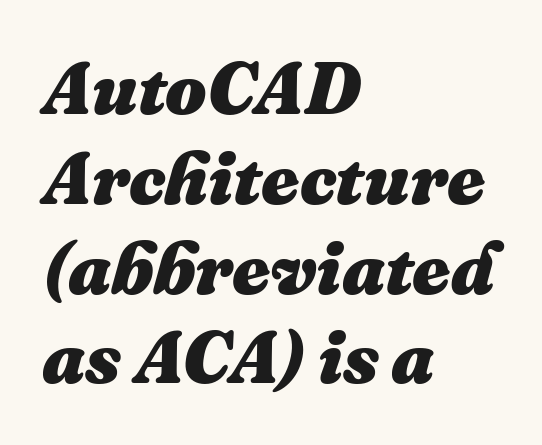
Q: Is the text bold? A: Yes.
Q: Is the text italic (slanted)? A: Yes, it leans right by about 16 degrees.
Q: Is the text underlined? A: No.
Q: How is the paragraph aligned? A: Left-aligned.
Q: Is the spacing between letters normal or unusually wide? A: Normal.
Q: Width (condensed, normal, or wide)? A: Normal.
Q: Stroke contrast? A: Medium.
Q: x-height? A: Medium.
Q: Monospaced? A: No.
